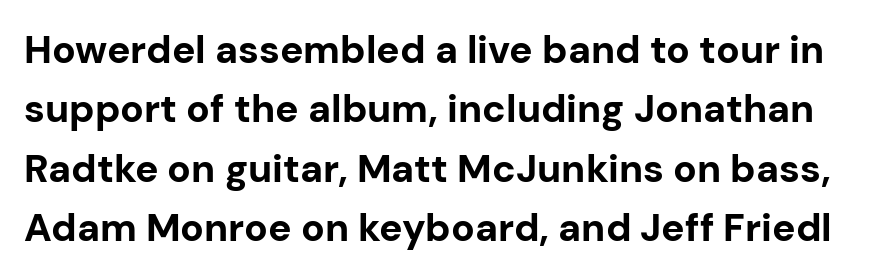
Tracking value appears to be zero — textbook default spacing. Line spacing here is normal. These lines carry a lot of weight — the face is fully bold. The letters carry no serifs — their stems end cleanly without finishing strokes.
